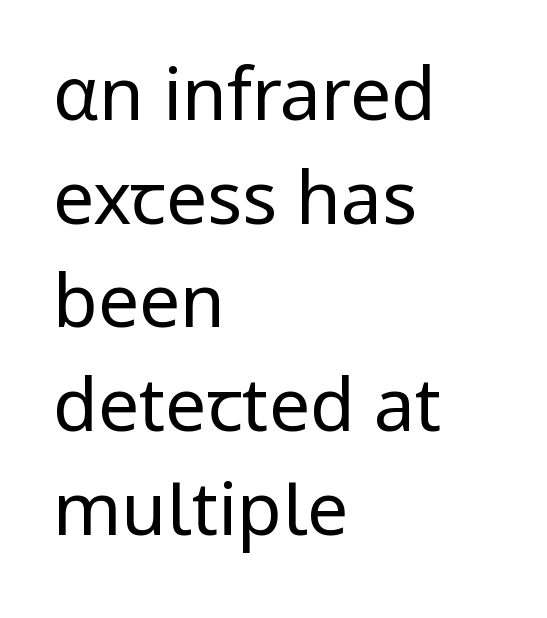
Q: Is the text bold? A: No.
Q: Is the text italic (slanted)? A: No, it is upright.
Q: Is the typeface a serif or a sans-serif typeface? A: Sans-serif.
Q: Is the text underlined? A: No.
Q: How is the paragraph aligned? A: Left-aligned.
Q: Is the spacing between letters normal or unusually wide? A: Normal.
Q: Is the spacing between lines tight, normal or loose? A: Normal.
Q: Width (condensed, normal, or wide)? A: Normal.
Q: Stroke contrast? A: Low.
Q: x-height? A: Medium.
Q: Monospaced? A: No.
